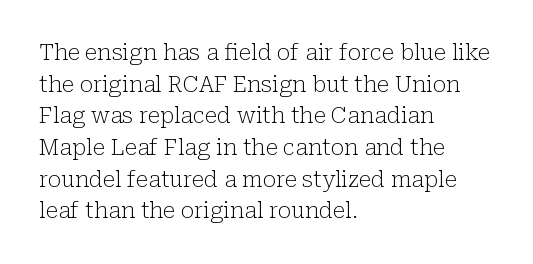
Ordinary non-slanted type is in use. Whoever set this chose a conventional vertical rhythm. Nothing unusual about the tracking: characters are spaced as the font intends. Every row of glyphs begins at an identical x-position on the left.
